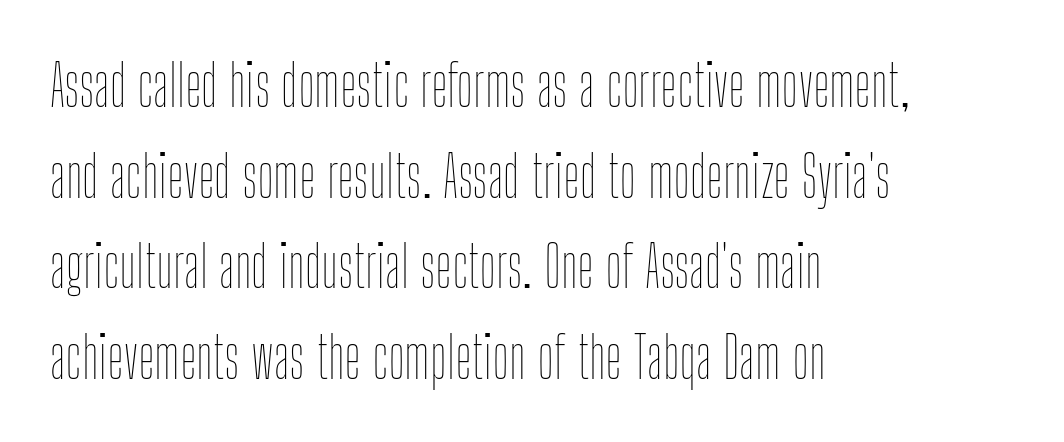
The image shows 57 px thin, condensed type, upright; set left-aligned, normal line spacing (1.59x), normal letter spacing, not underlined; low stroke contrast and a medium x-height.
